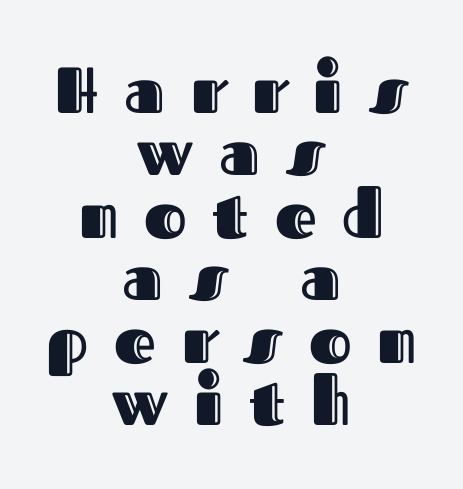
Q: Is the text italic (slanted)? A: No, it is upright.
Q: Is the text underlined? A: No.
Q: How is the paragraph aligned? A: Centered.
Q: Is the spacing between letters normal or unusually wide? A: Unusually wide.
Q: Is the spacing between lines tight, normal or loose? A: Tight.
Q: Width (condensed, normal, or wide)? A: Normal.
Q: x-height? A: Medium.
Q: Monospaced? A: No.
